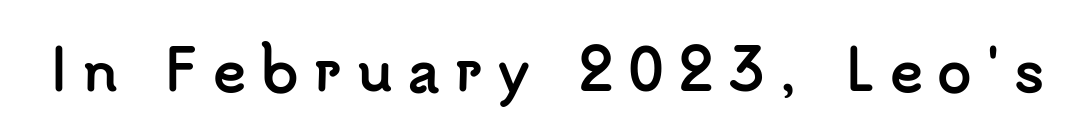
Ordinary non-slanted type is in use. Someone cranked the tracking dial way up on this one. Type without underlining. These lines carry a lot of weight — the face is fully bold.
